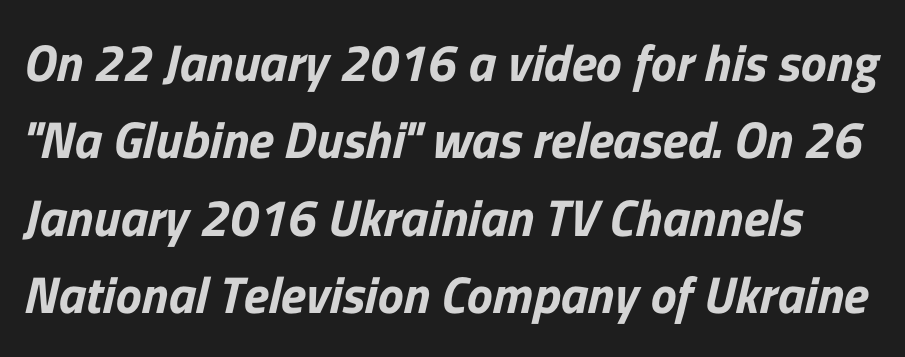
{"serif": "no", "width": "normal", "stroke_contrast": "low", "x_height": "medium", "monospaced": "no", "underline": "no", "line_spacing": "normal", "line_spacing_ratio": 1.49, "letter_spacing": "normal", "letter_spacing_em": 0.0, "glyph_px": 52}
